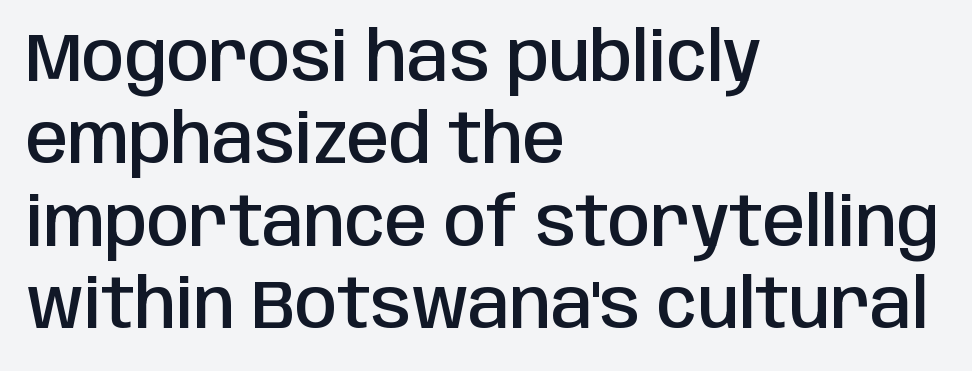
Q: Is the text bold? A: Semi-bold.
Q: Is the text italic (slanted)? A: No, it is upright.
Q: Is the typeface a serif or a sans-serif typeface? A: Sans-serif.
Q: Is the text underlined? A: No.
Q: How is the paragraph aligned? A: Left-aligned.
Q: Is the spacing between letters normal or unusually wide? A: Normal.
Q: Width (condensed, normal, or wide)? A: Condensed.
Q: Stroke contrast? A: Low.
Q: x-height? A: Large.
Q: Monospaced? A: No.
